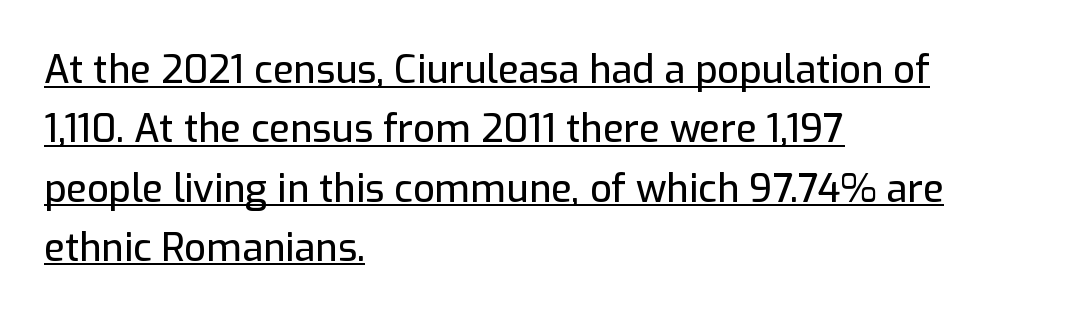
The image shows 38 px sans-serif type, upright; set left-aligned, normal line spacing (1.56x), normal letter spacing, underlined; low stroke contrast and a medium x-height.
